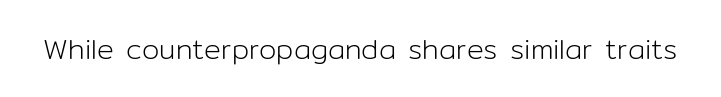
{"serif": "no", "italic": "no", "bold": "no", "weight": "light", "width": "normal", "stroke_contrast": "low", "x_height": "medium", "monospaced": "no", "underline": "no", "letter_spacing": "normal", "letter_spacing_em": 0.0, "glyph_px": 28}
